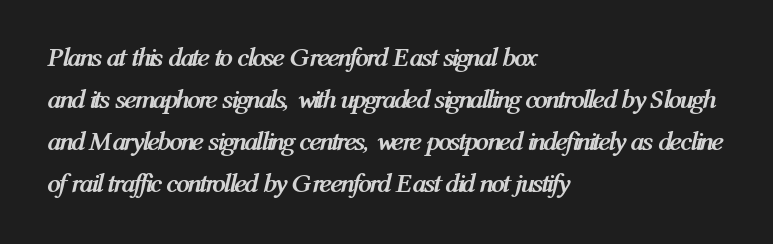
The image shows 27 px bold type, italic (leaning right); set left-aligned, normal line spacing (1.56x), normal letter spacing, not underlined.
